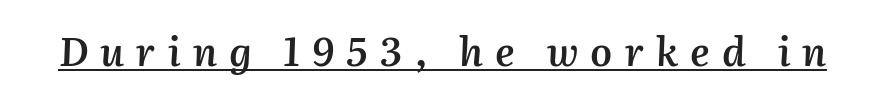
Q: Is the text bold? A: Semi-bold.
Q: Is the text italic (slanted)? A: Yes, it leans right by about 2 degrees.
Q: Is the text underlined? A: Yes.
Q: Is the spacing between letters normal or unusually wide? A: Unusually wide.
Q: Width (condensed, normal, or wide)? A: Normal.
Q: Stroke contrast? A: Medium.
Q: x-height? A: Medium.
Q: Monospaced? A: No.
